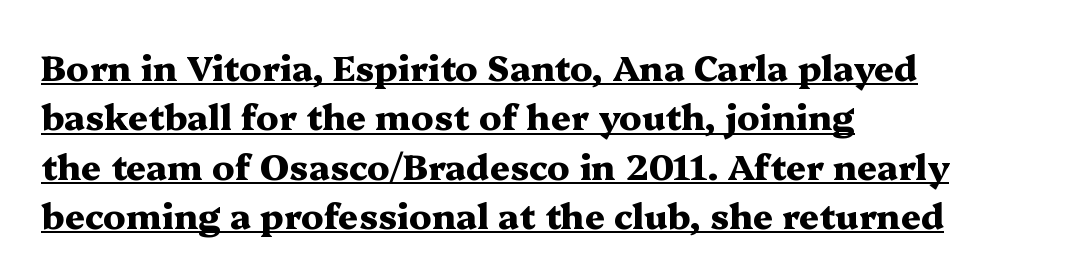
{"serif": "yes", "italic": "no", "bold": "yes", "weight": "heavy", "width": "wide", "stroke_contrast": "medium", "x_height": "medium", "monospaced": "no", "underline": "yes", "align": "left", "line_spacing": "normal", "line_spacing_ratio": 1.41, "letter_spacing": "normal", "letter_spacing_em": 0.0, "glyph_px": 35}
